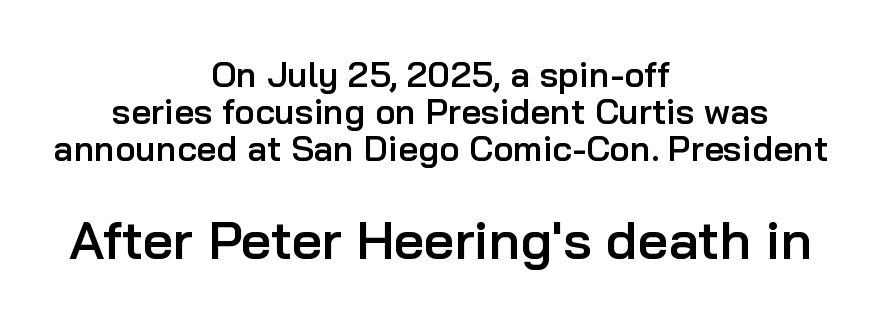
The rendering uses a small line-height, squeezing the rows. Here the designer chose a conventional face with non-uniform glyph widths. These lines carry some extra weight — a demibold, not a full bold. Horizontal alignment here is central, giving a formal, balanced look. Every character sits straight up, as roman type does. Words appear dense and cohesive because spacing is normal.
